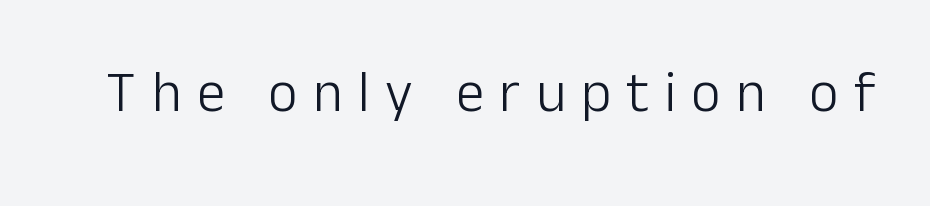
The cut favours lightness, reaching ordinary text weight at its darkest. Substantial extra tracking has been applied to these lines. The font's upright variant was chosen for this text. The letters advance in unequal steps, a hallmark of proportional type. A sans-serif font was chosen for this passage.
